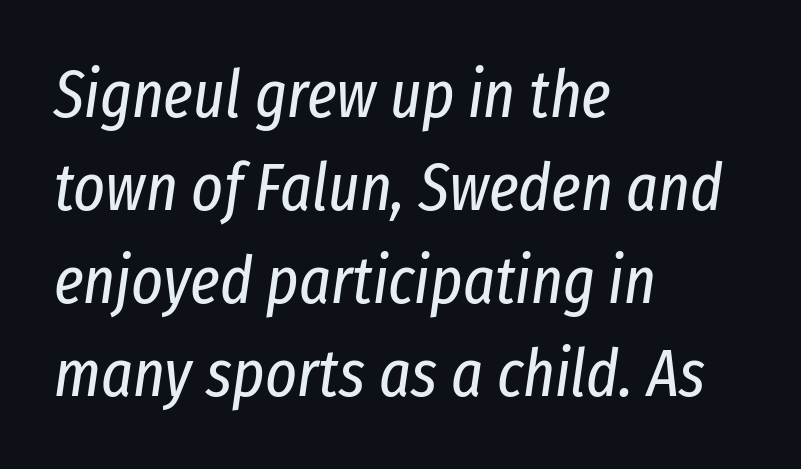
The image shows 67 px regular-weight, condensed type, italic (leaning right); set left-aligned, normal line spacing (1.39x), normal letter spacing, not underlined; low stroke contrast and a medium x-height.
